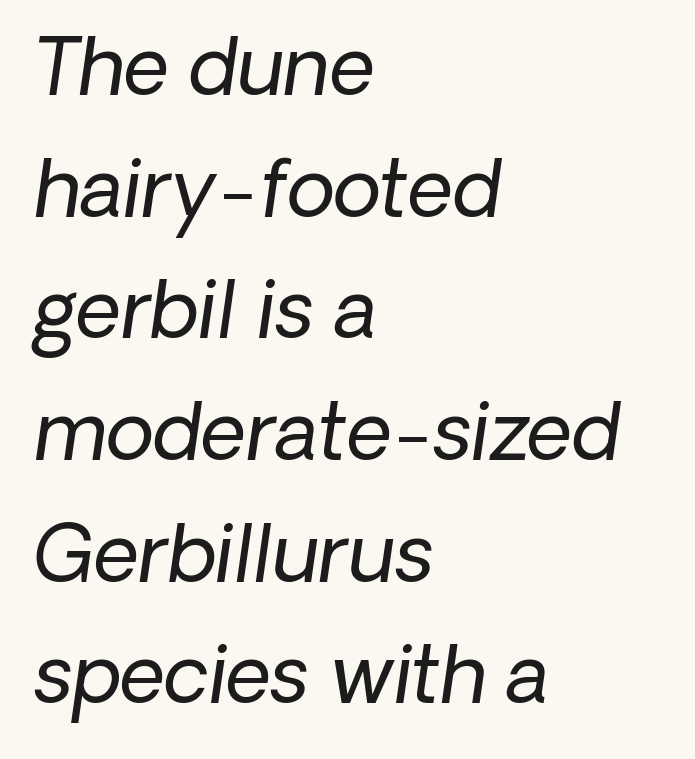
The image shows 79 px regular-weight type, italic (leaning right); set left-aligned, normal line spacing (1.54x), normal letter spacing, not underlined; low stroke contrast and a medium x-height.
